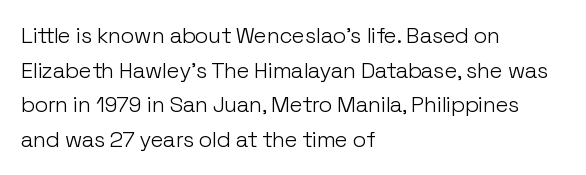
Which margin do the lines hug? The left one — the right edge is uneven. This is roman type, the default non-slanted kind. Summary of vertical rhythm: regular, with standard interline spacing. These glyphs show unthickened strokes, regular width or finer. The rendering keeps characters at their native spacing. The gap between lines stays unmarked.
